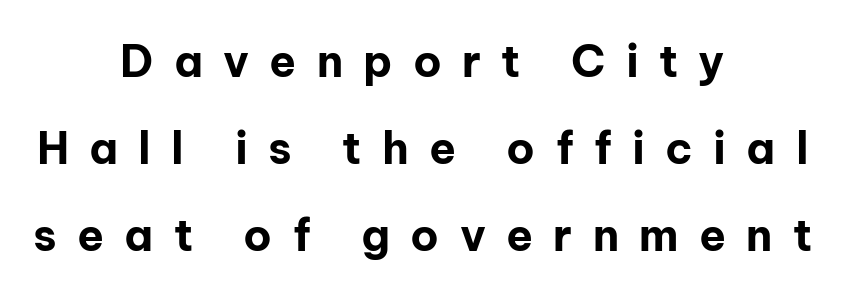
Descender tails drop into unmarked territory. A roman cut, with each character standing at attention. This rendering uses center alignment, leaving both contours irregular but symmetric. The letters advance in unequal steps, a hallmark of proportional type.
